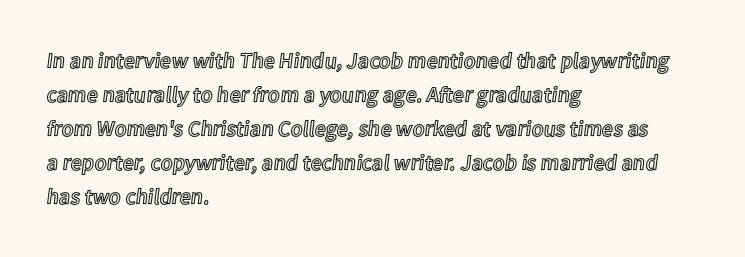
{"underline": "no", "align": "left", "line_spacing": "normal", "line_spacing_ratio": 1.55, "letter_spacing": "normal", "letter_spacing_em": 0.0, "glyph_px": 22}
